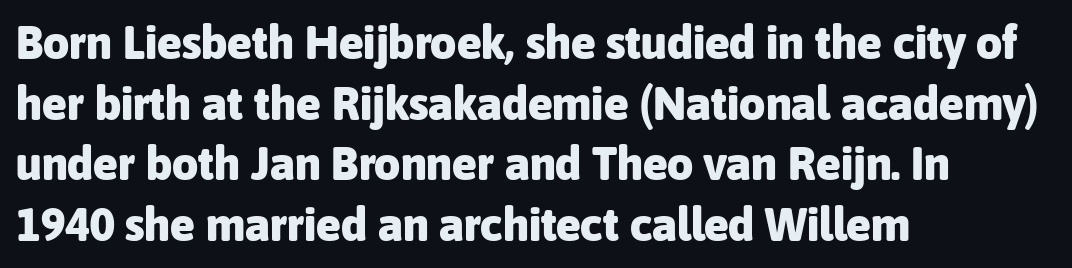
{"serif": "no", "italic": "no", "bold": "yes", "weight": "heavy", "width": "normal", "stroke_contrast": "low", "x_height": "medium", "monospaced": "no", "underline": "no", "align": "left", "line_spacing": "normal", "line_spacing_ratio": 1.32, "letter_spacing": "normal", "letter_spacing_em": 0.0, "glyph_px": 46}
